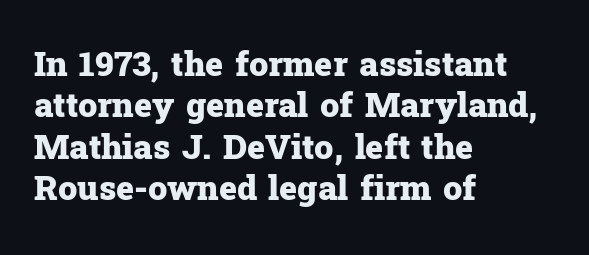
{"serif": "yes", "italic": "no", "bold": "yes", "weight": "heavy", "width": "normal", "stroke_contrast": "low", "x_height": "medium", "monospaced": "no", "underline": "no", "align": "left", "line_spacing_ratio": 1.22, "letter_spacing": "normal", "letter_spacing_em": 0.0, "glyph_px": 34}
